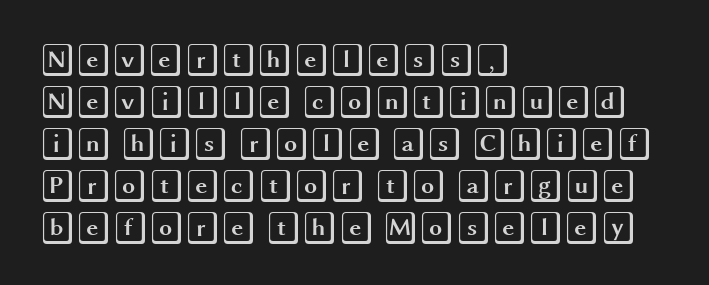
Q: Is the text italic (slanted)? A: No, it is upright.
Q: Is the text underlined? A: No.
Q: How is the paragraph aligned? A: Left-aligned.
Q: Is the spacing between letters normal or unusually wide? A: Normal.
Q: Is the spacing between lines tight, normal or loose? A: Normal.
Q: Width (condensed, normal, or wide)? A: Wide.
Q: x-height? A: Large.
